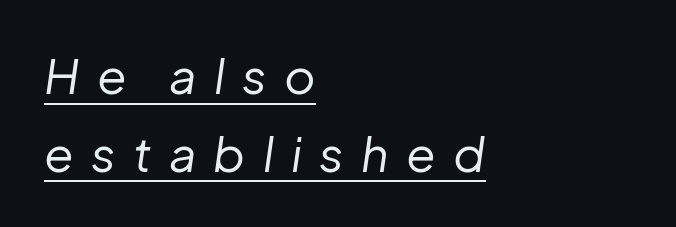
Q: Is the text bold? A: No.
Q: Is the text italic (slanted)? A: Yes, it leans right by about 8 degrees.
Q: Is the text underlined? A: Yes.
Q: How is the paragraph aligned? A: Left-aligned.
Q: Is the spacing between letters normal or unusually wide? A: Unusually wide.
Q: Is the spacing between lines tight, normal or loose? A: Normal.
Q: Width (condensed, normal, or wide)? A: Normal.
Q: Stroke contrast? A: Low.
Q: x-height? A: Medium.
Q: Monospaced? A: No.
